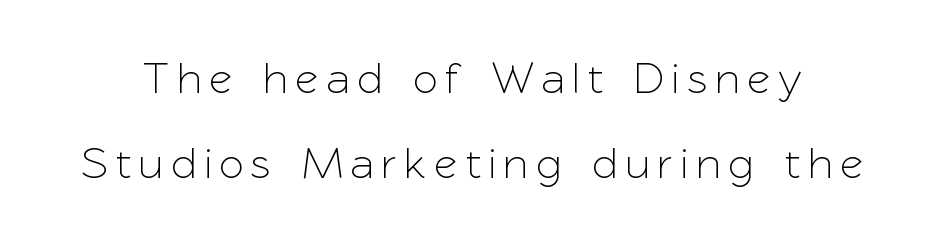
Q: Is the text italic (slanted)? A: No, it is upright.
Q: Is the typeface a serif or a sans-serif typeface? A: Sans-serif.
Q: Is the text underlined? A: No.
Q: Is the spacing between letters normal or unusually wide? A: Unusually wide.
Q: Is the spacing between lines tight, normal or loose? A: Loose.
Q: Width (condensed, normal, or wide)? A: Normal.
Q: Stroke contrast? A: Low.
Q: x-height? A: Medium.
Q: Monospaced? A: No.
